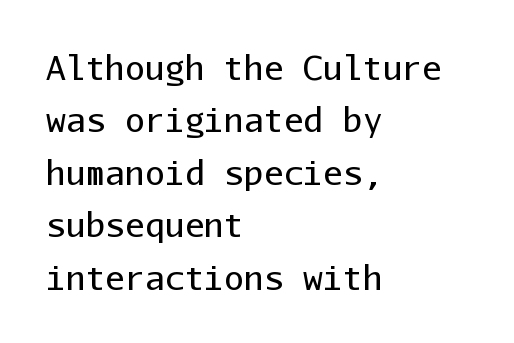
Note the uniform advance width — an 'i' takes as much space as an 'm'. The letterforms sit at book weight or below. The font's upright variant was chosen for this text. Whoever set this chose a conventional vertical rhythm. Tracking here is standard; glyphs follow each other at the usual distance.
